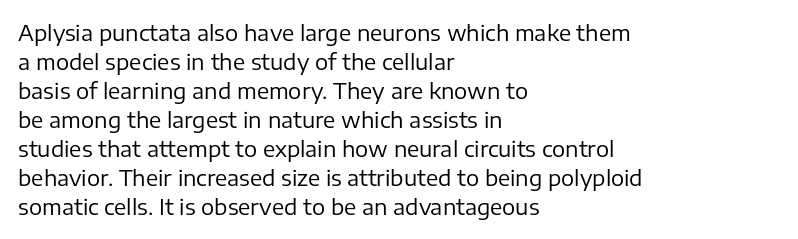
The image shows 22 px text type, upright; set left-aligned, normal line spacing (1.32x), normal letter spacing, not underlined.
